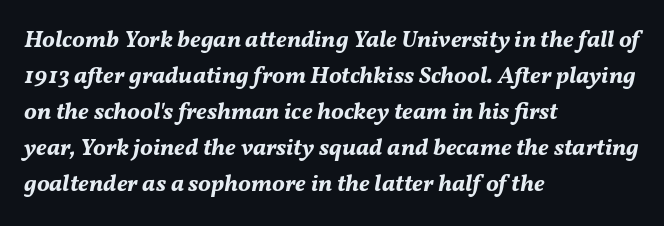
{"italic": "yes", "lean": "right", "slant_degrees": 11, "bold": "yes", "underline": "no", "align": "left", "line_spacing": "normal", "line_spacing_ratio": 1.5, "letter_spacing": "normal", "letter_spacing_em": 0.0, "glyph_px": 24}
